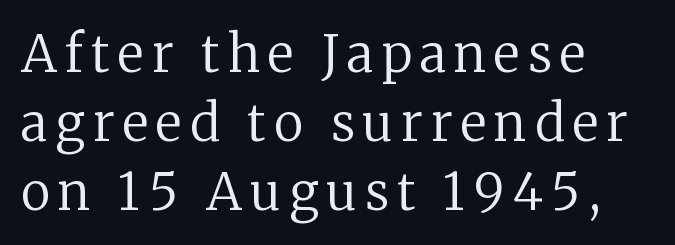
{"serif": "yes", "italic": "no", "bold": "no", "weight": "regular", "width": "normal", "stroke_contrast": "low", "x_height": "medium", "monospaced": "no", "underline": "no", "align": "left", "line_spacing": "normal", "line_spacing_ratio": 1.35, "glyph_px": 51}
